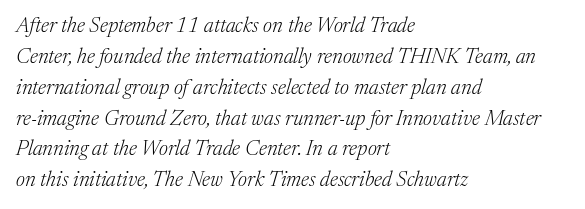
Q: Is the text bold? A: No.
Q: Is the text italic (slanted)? A: Yes, it leans right by about 17 degrees.
Q: Is the text underlined? A: No.
Q: How is the paragraph aligned? A: Left-aligned.
Q: Is the spacing between letters normal or unusually wide? A: Normal.
Q: Is the spacing between lines tight, normal or loose? A: Normal.
